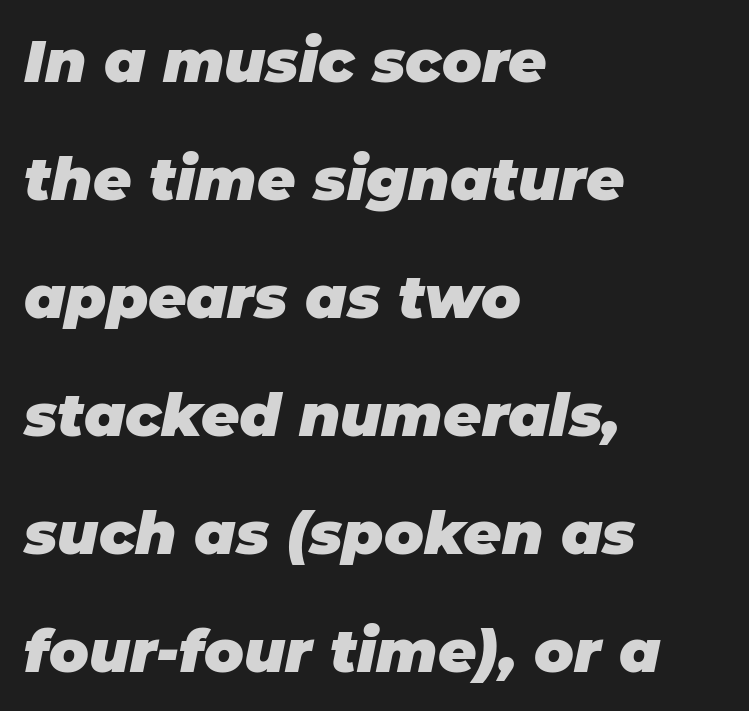
The image shows 59 px heavy type, italic (leaning right); set left-aligned, loose line spacing (2.0x), normal letter spacing, not underlined; low stroke contrast and a large x-height.
